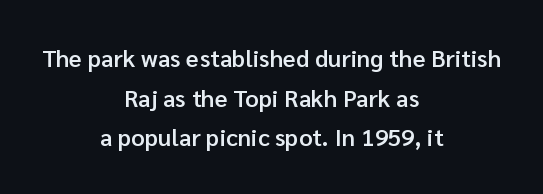
{"italic": "no", "bold": "semi", "underline": "no", "align": "center", "line_spacing": "normal", "line_spacing_ratio": 1.65, "letter_spacing": "normal", "letter_spacing_em": 0.0, "glyph_px": 24}
